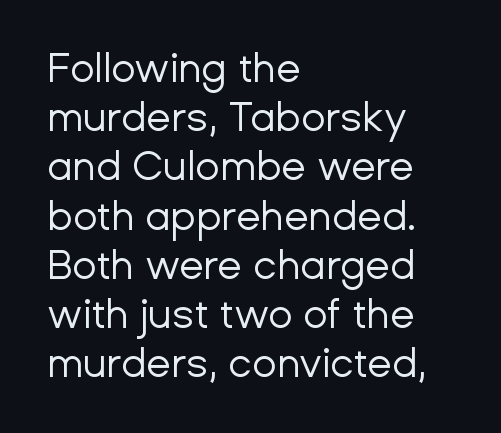
Q: Is the text bold? A: No.
Q: Is the text italic (slanted)? A: No, it is upright.
Q: Is the typeface a serif or a sans-serif typeface? A: Sans-serif.
Q: Is the text underlined? A: No.
Q: How is the paragraph aligned? A: Left-aligned.
Q: Is the spacing between letters normal or unusually wide? A: Normal.
Q: Width (condensed, normal, or wide)? A: Normal.
Q: Stroke contrast? A: Low.
Q: x-height? A: Medium.
Q: Monospaced? A: No.
